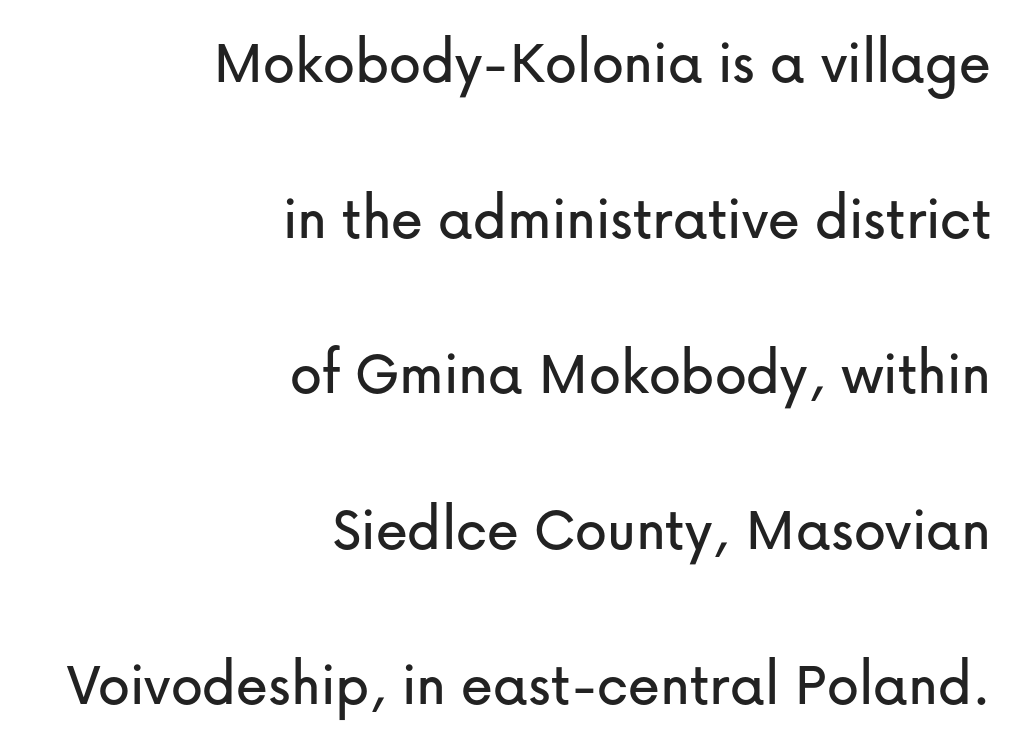
{"serif": "no", "italic": "no", "width": "normal", "stroke_contrast": "low", "x_height": "medium", "monospaced": "no", "underline": "no", "align": "right", "line_spacing": "loose", "line_spacing_ratio": 2.43, "letter_spacing": "normal", "letter_spacing_em": 0.0, "glyph_px": 64}
